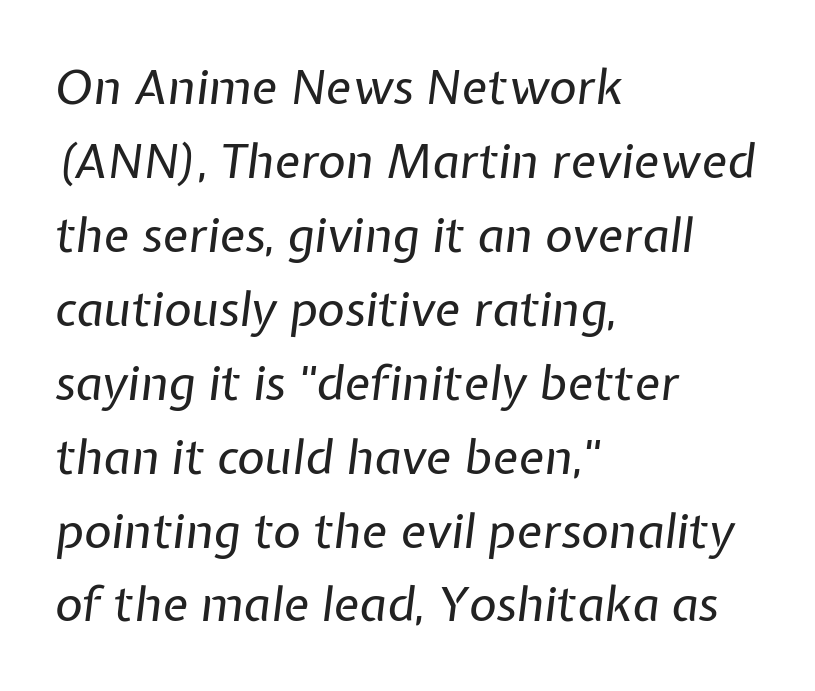
{"italic": "yes", "lean": "right", "slant_degrees": 7, "bold": "no", "weight": "regular", "width": "normal", "stroke_contrast": "low", "x_height": "medium", "monospaced": "no", "underline": "no", "align": "left", "line_spacing": "normal", "line_spacing_ratio": 1.54, "letter_spacing": "normal", "letter_spacing_em": 0.0, "glyph_px": 48}
